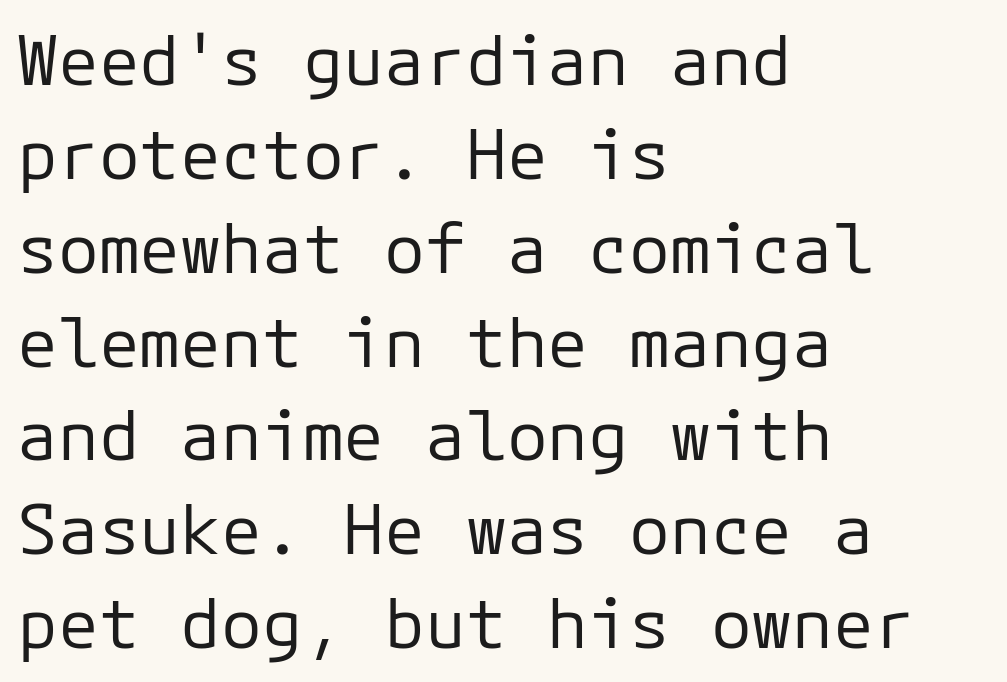
{"serif": "no", "italic": "no", "bold": "no", "weight": "regular", "width": "normal", "stroke_contrast": "low", "x_height": "medium", "monospaced": "yes", "underline": "no", "align": "left", "line_spacing": "normal", "line_spacing_ratio": 1.38, "letter_spacing": "normal", "letter_spacing_em": 0.0, "glyph_px": 68}
